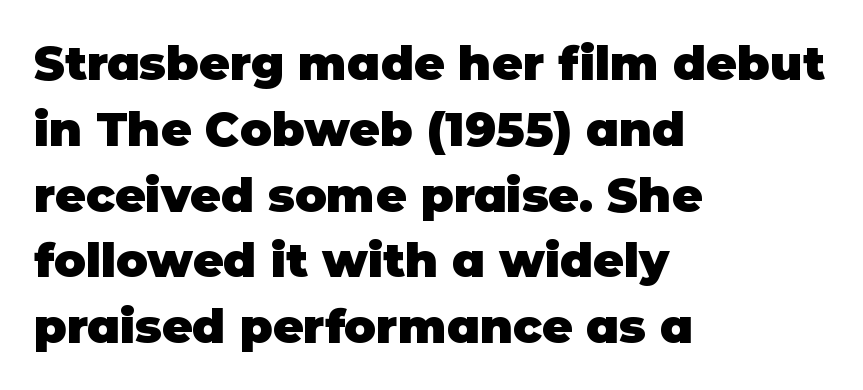
The image shows 47 px heavy sans-serif type, upright; set left-aligned, normal line spacing (1.4x), normal letter spacing, not underlined; low stroke contrast and a large x-height.
